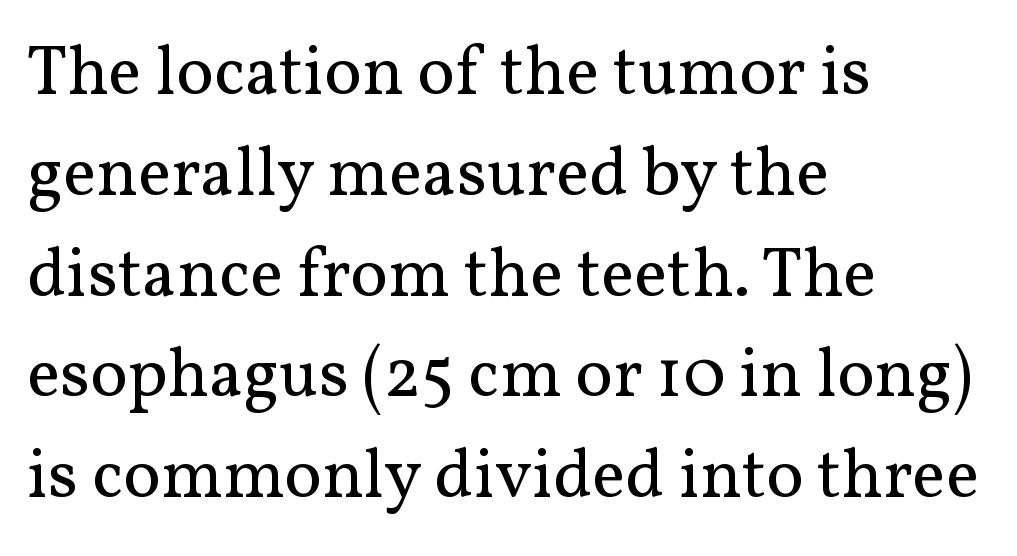
The image shows 70 px regular-weight serif type, upright; set left-aligned, normal line spacing (1.44x), normal letter spacing, not underlined; medium stroke contrast and a medium x-height.
